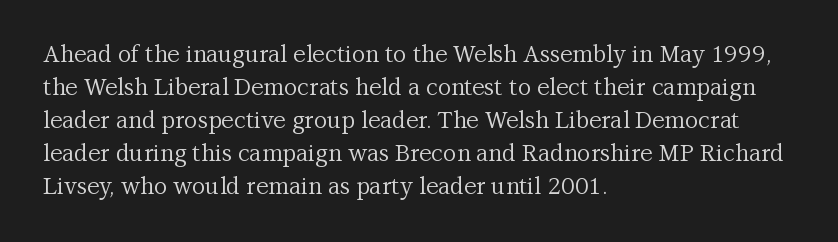
Q: Is the text bold? A: No.
Q: Is the text italic (slanted)? A: No, it is upright.
Q: Is the text underlined? A: No.
Q: How is the paragraph aligned? A: Left-aligned.
Q: Is the spacing between letters normal or unusually wide? A: Normal.
Q: Is the spacing between lines tight, normal or loose? A: Normal.
